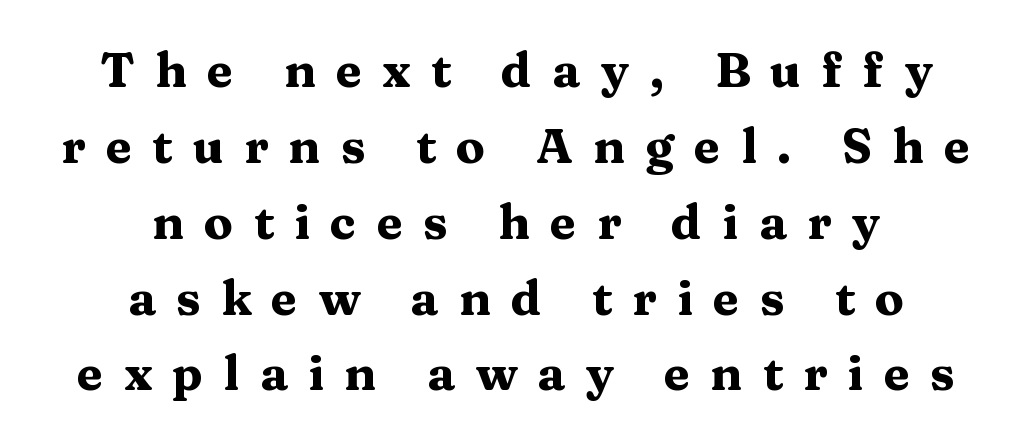
Q: Is the text bold? A: Yes.
Q: Is the text italic (slanted)? A: No, it is upright.
Q: Is the typeface a serif or a sans-serif typeface? A: Serif.
Q: Is the text underlined? A: No.
Q: How is the paragraph aligned? A: Centered.
Q: Is the spacing between letters normal or unusually wide? A: Unusually wide.
Q: Is the spacing between lines tight, normal or loose? A: Normal.
Q: Width (condensed, normal, or wide)? A: Wide.
Q: Stroke contrast? A: Medium.
Q: x-height? A: Medium.
Q: Monospaced? A: No.
